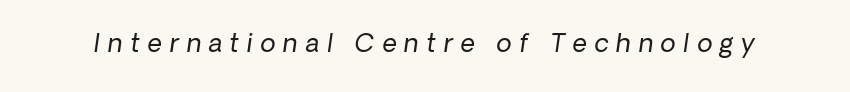
{"italic": "yes", "lean": "right", "slant_degrees": 8, "bold": "no", "underline": "no", "letter_spacing": "wide", "letter_spacing_em": 0.31, "glyph_px": 25}
